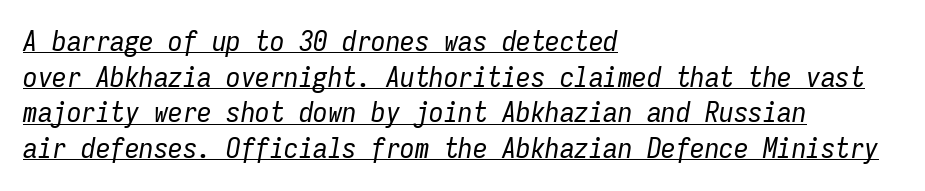
The image shows 29 px regular-weight, condensed type, italic (leaning right), monospaced; set left-aligned, line spacing 1.23x, normal letter spacing, underlined; low stroke contrast and a medium x-height.
